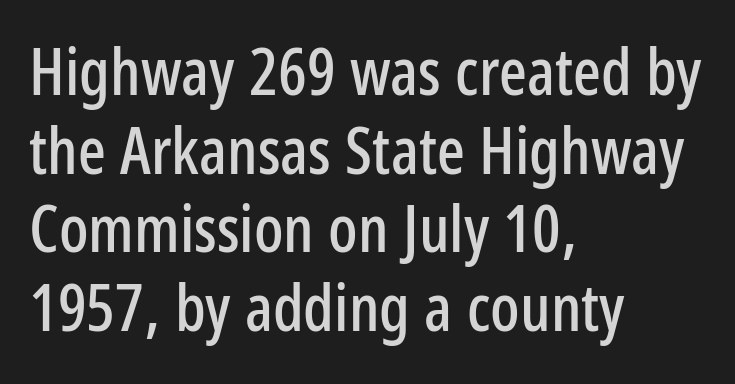
{"serif": "no", "italic": "no", "width": "condensed", "stroke_contrast": "low", "x_height": "medium", "monospaced": "no", "underline": "no", "align": "left", "line_spacing_ratio": 1.21, "letter_spacing": "normal", "letter_spacing_em": 0.0, "glyph_px": 65}
